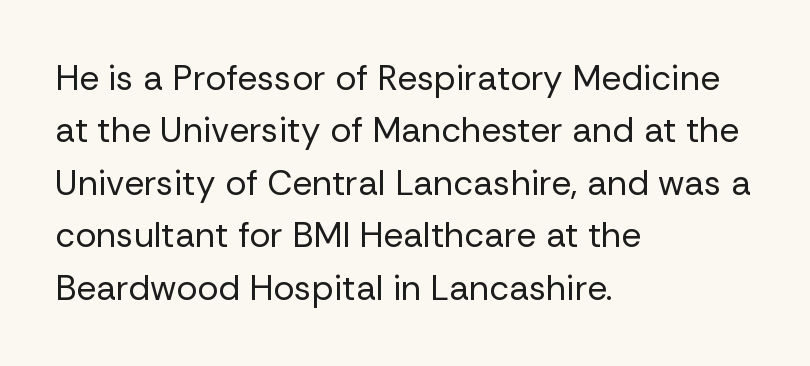
The image shows 35 px regular-weight sans-serif type, upright; set left-aligned, normal line spacing (1.5x), normal letter spacing, not underlined; low stroke contrast and a medium x-height.
